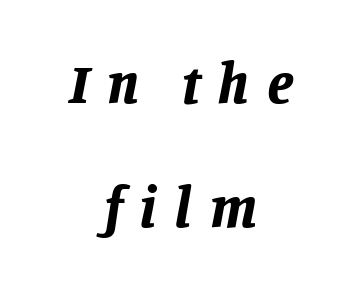
Q: Is the text bold? A: Yes.
Q: Is the text italic (slanted)? A: Yes, it leans right by about 11 degrees.
Q: Is the text underlined? A: No.
Q: How is the paragraph aligned? A: Centered.
Q: Is the spacing between letters normal or unusually wide? A: Unusually wide.
Q: Is the spacing between lines tight, normal or loose? A: Loose.
Q: Width (condensed, normal, or wide)? A: Normal.
Q: Stroke contrast? A: Low.
Q: x-height? A: Large.
Q: Monospaced? A: No.
